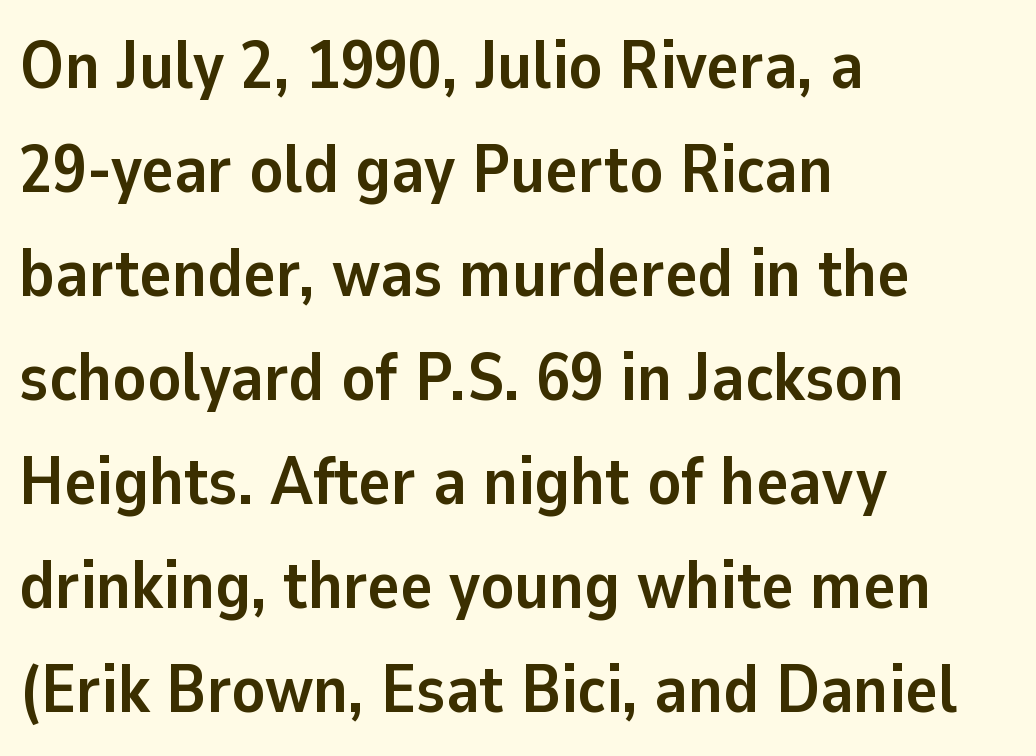
{"serif": "no", "italic": "no", "bold": "yes", "weight": "semibold", "width": "normal", "stroke_contrast": "low", "x_height": "medium", "monospaced": "no", "underline": "no", "align": "left", "line_spacing": "normal", "line_spacing_ratio": 1.53, "letter_spacing": "normal", "letter_spacing_em": 0.0, "glyph_px": 68}
